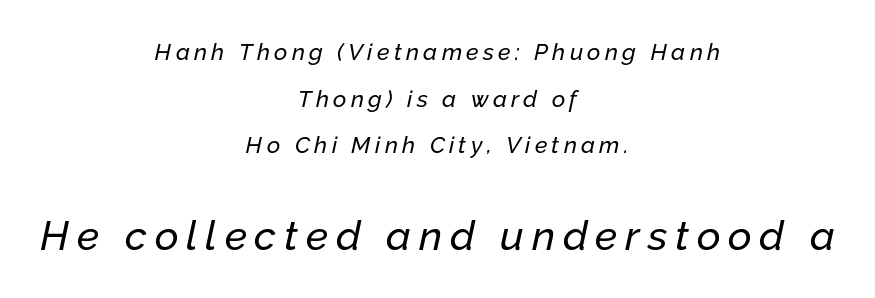
The image shows 41 px text type, italic (leaning right); set centered, loose line spacing (2.03x), not underlined; the second (bottom) block is 1.78x larger; low stroke contrast and a medium x-height.
